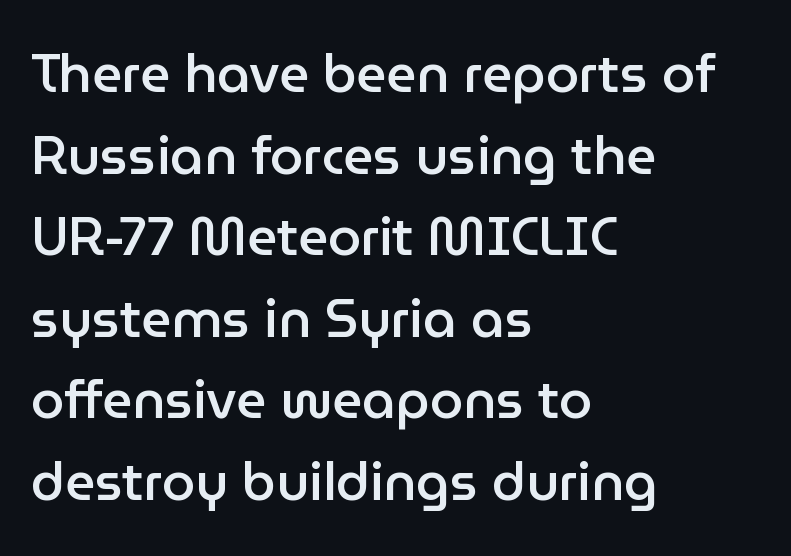
The font is running at a semibold setting, under full bold. Nope, not italic — everything's standing straight. A typesetter would call this proportional, since set widths differ per character. This rendering employs a face without finishing strokes, i.e., a sans-serif. Caption: multi-line text, flush left, ragged right. The gap between lines stays unmarked.
